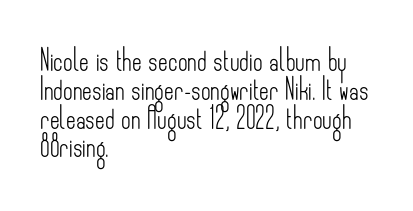
The image shows 21 px text type, upright; set left-aligned, normal line spacing (1.37x), normal letter spacing, not underlined.
